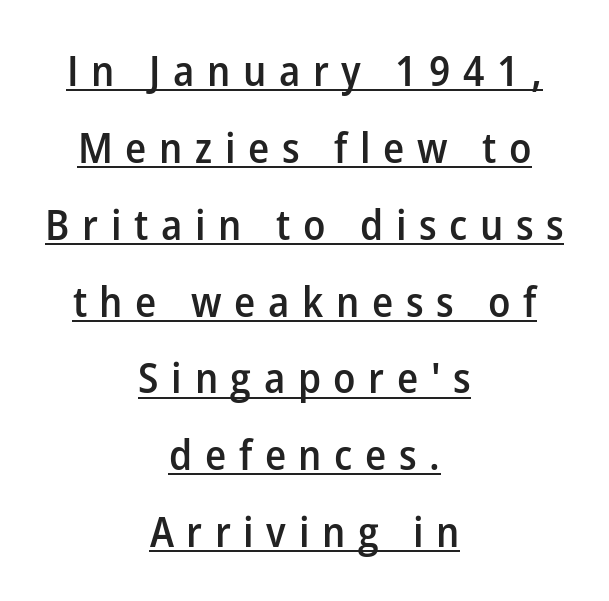
You can tell it's not italic because the verticals are truly vertical. Character widths vary here, with narrow letters taking less room than wide ones. Each word looks stretched out because of the extra space between its letters. The glyphs have the mass of a demibold cut, below bold. Caption: lettering with a line underneath. The paragraph shown floats in the horizontal middle.
